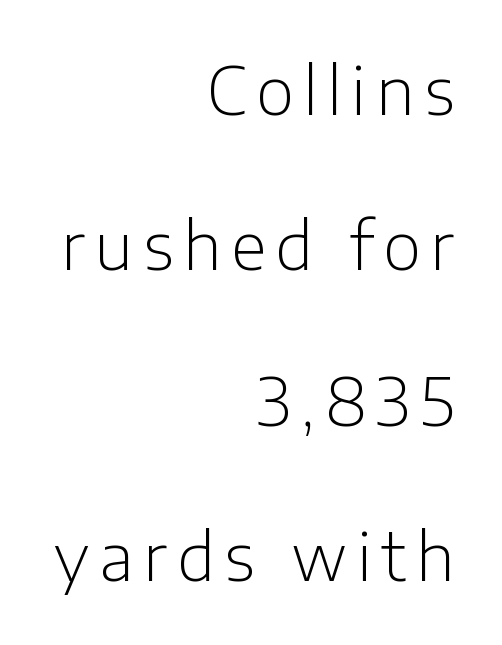
The image shows 65 px light sans-serif type, upright; set right-aligned, loose line spacing (2.39x), not underlined; low stroke contrast and a medium x-height.
